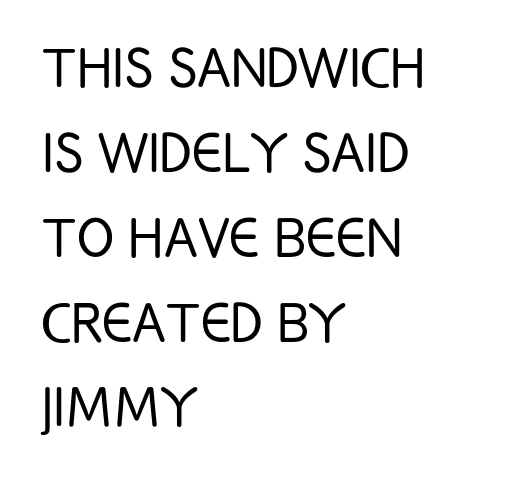
The image shows 69 px light, condensed sans-serif type, upright; set left-aligned, line spacing 1.23x, normal letter spacing, not underlined; low stroke contrast and a large x-height.
